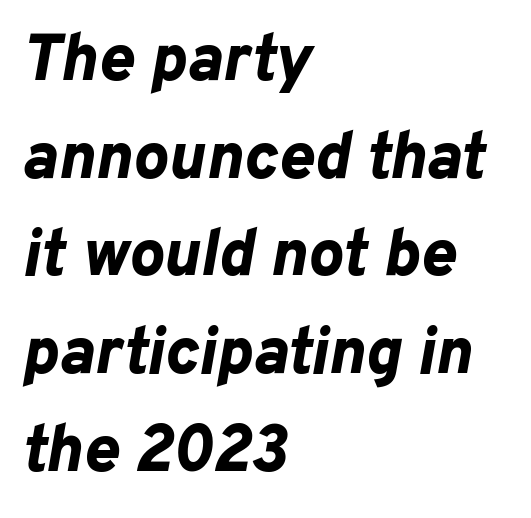
{"italic": "yes", "lean": "right", "slant_degrees": 10, "bold": "yes", "weight": "bold", "width": "normal", "stroke_contrast": "low", "x_height": "medium", "monospaced": "no", "underline": "no", "align": "left", "line_spacing": "normal", "line_spacing_ratio": 1.48, "letter_spacing": "normal", "letter_spacing_em": 0.0, "glyph_px": 66}
